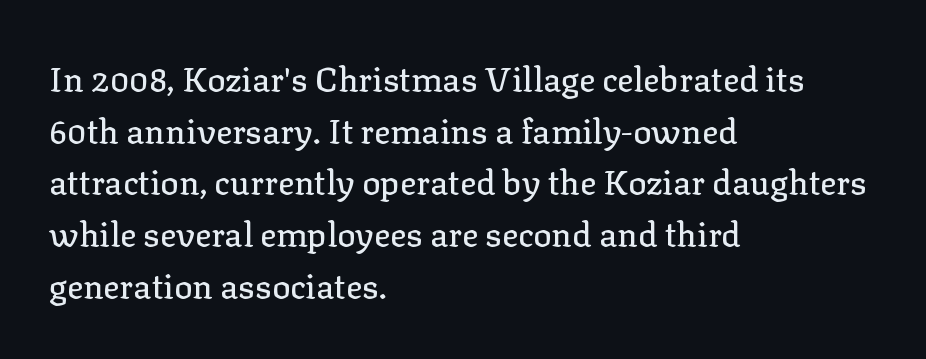
Compared with typical body copy, the letter spacing here is the same. The foot of each line stays bare and open. If you drew a ruler down the left edge, every line would touch it. The face used here is proportionally spaced, like ordinary book or web type. This is roman type, the default non-slanted kind. These lines sit exactly where default settings would place them.
